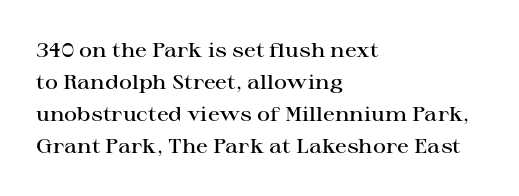
Q: Is the text bold? A: Semi-bold.
Q: Is the text italic (slanted)? A: No, it is upright.
Q: Is the text underlined? A: No.
Q: How is the paragraph aligned? A: Left-aligned.
Q: Is the spacing between letters normal or unusually wide? A: Normal.
Q: Is the spacing between lines tight, normal or loose? A: Normal.
